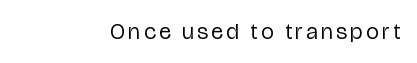
{"italic": "no", "bold": "no", "underline": "no", "glyph_px": 23}
